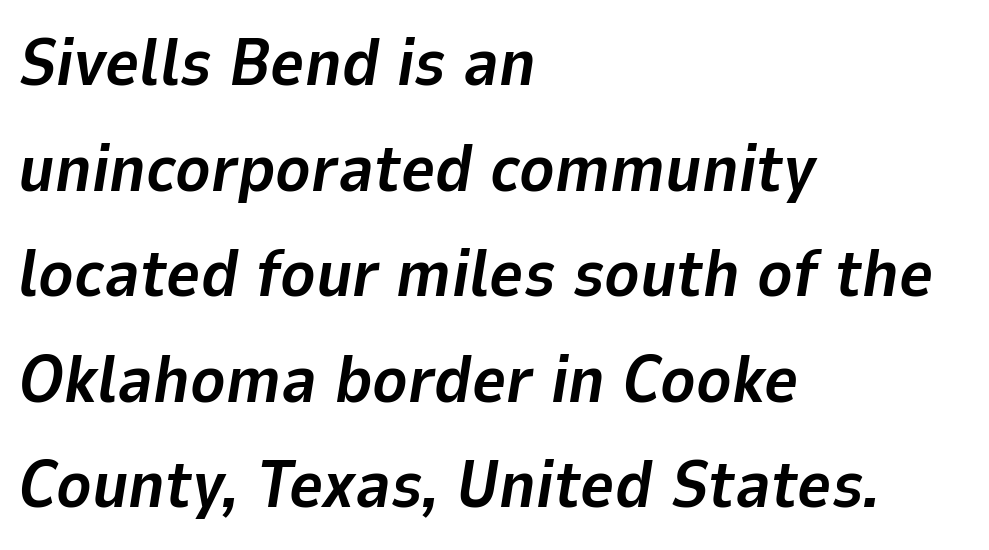
{"italic": "yes", "lean": "right", "slant_degrees": 9, "bold": "yes", "weight": "bold", "width": "normal", "stroke_contrast": "low", "x_height": "medium", "monospaced": "no", "underline": "no", "align": "left", "line_spacing": "normal", "line_spacing_ratio": 1.6, "letter_spacing": "normal", "letter_spacing_em": 0.0, "glyph_px": 66}
